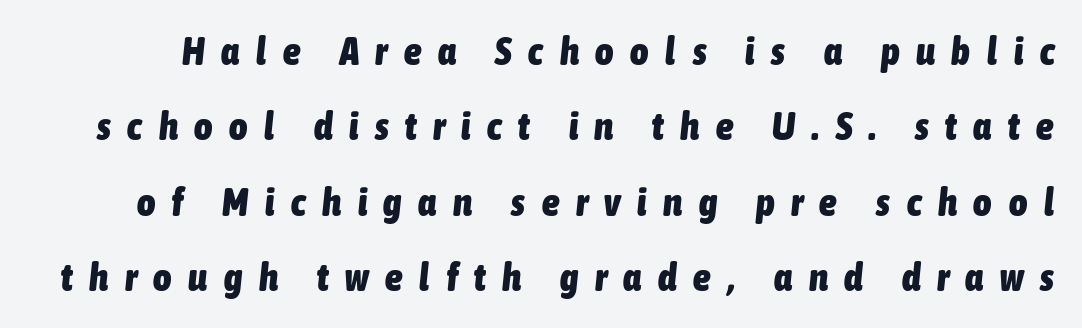
A typesetter would call this proportional, since set widths differ per character. Pretty heavy lettering here — definitely bold. The area under the type is left untouched. In terms of leading, this rendering errs on the spacious side. Is the letter spacing exaggerated? Yes — the characters are pushed far apart.
